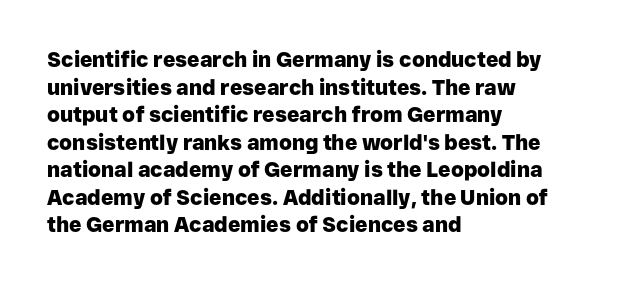
Normally led — the rows are evenly, conventionally spaced. Caption: standard tracking, unaltered. Check the space under the baseline: it is left empty. This sample is left-justified, so line endings fall wherever the words run out. These lines were composed using upright roman letters.
